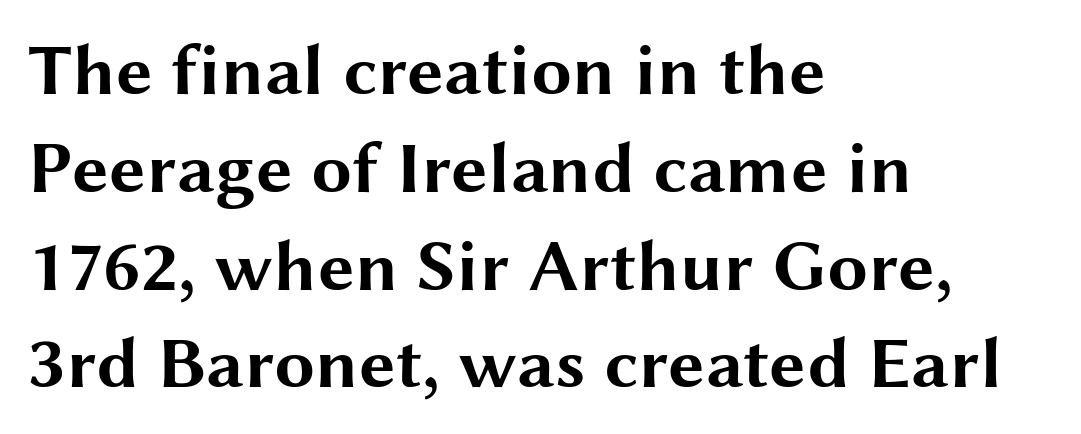
The image shows 73 px bold, wide sans-serif type, upright; set left-aligned, normal line spacing (1.34x), normal letter spacing, not underlined; medium stroke contrast and a medium x-height.
